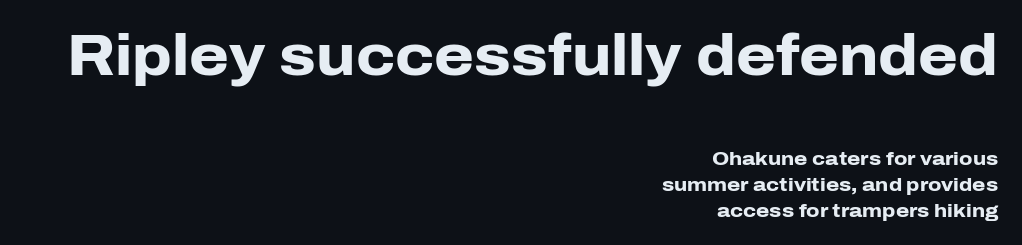
Q: Is the text bold? A: Yes.
Q: Is the text italic (slanted)? A: No, it is upright.
Q: Is the typeface a serif or a sans-serif typeface? A: Sans-serif.
Q: Is the text underlined? A: No.
Q: How is the paragraph aligned? A: Right-aligned.
Q: Is the spacing between letters normal or unusually wide? A: Normal.
Q: Is the spacing between lines tight, normal or loose? A: Normal.
Q: Which block of text is set in a larger size, the first (top) or the second (bottom)? A: The first (top) one.
Q: Width (condensed, normal, or wide)? A: Normal.
Q: Stroke contrast? A: Low.
Q: x-height? A: Medium.
Q: Monospaced? A: No.
